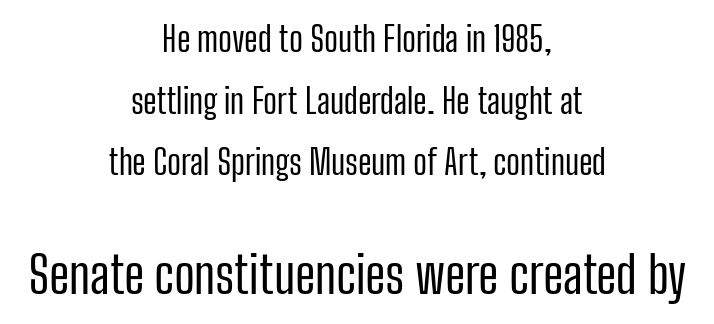
The cut favours lightness, reaching ordinary text weight at its darkest. The emphasis by scale lands on block number two, below. A typesetter would call this proportional, since set widths differ per character. The lettering stays uniformly vertical, giving the passage a roman look. What stands out about the letter spacing? Nothing — it is the standard amount. The text was rendered using a sans face with plain stroke endings.
